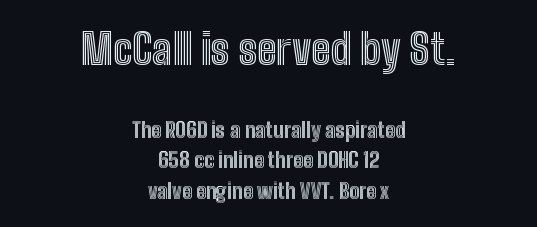
Spacing between characters is what you'd get straight out of the box. Size contrast runs from large at the top to small at the bottom. This block has exactly the height ordinary leading produces. A clean baseline with only descenders dipping below it. A centered setting, common on invitations and titles, is used for this passage. Italic? Not at all — the glyphs are vertical.
